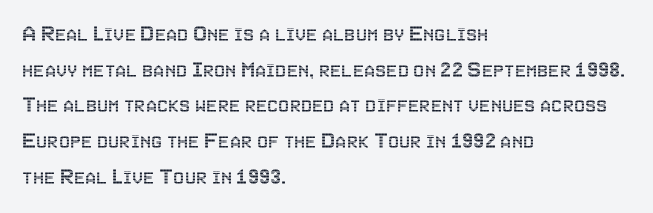
{"italic": "no", "underline": "no", "align": "left", "line_spacing": "normal", "line_spacing_ratio": 1.43, "letter_spacing": "normal", "letter_spacing_em": 0.0, "glyph_px": 25}
